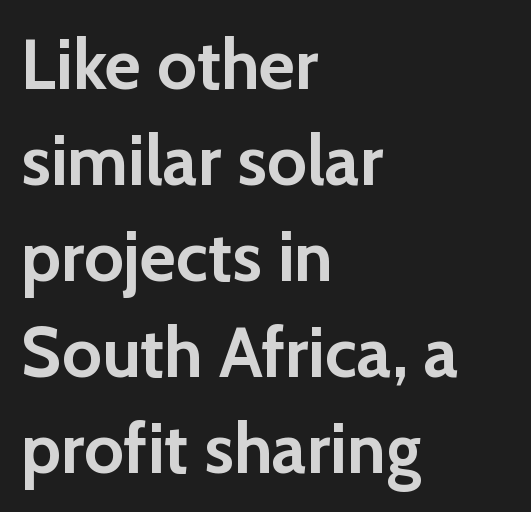
The line-height multiplier appears to be the usual default. Notice how thick the strokes are: this is what a full bold looks like. Here the designer chose a conventional face with non-uniform glyph widths. Has an underline been added? It has not.
